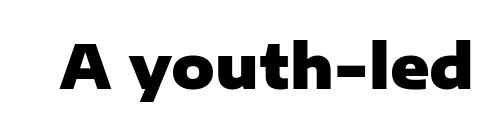
{"serif": "no", "italic": "no", "bold": "yes", "weight": "heavy", "width": "normal", "stroke_contrast": "low", "x_height": "medium", "monospaced": "no", "underline": "no", "letter_spacing": "normal", "letter_spacing_em": 0.0, "glyph_px": 60}
